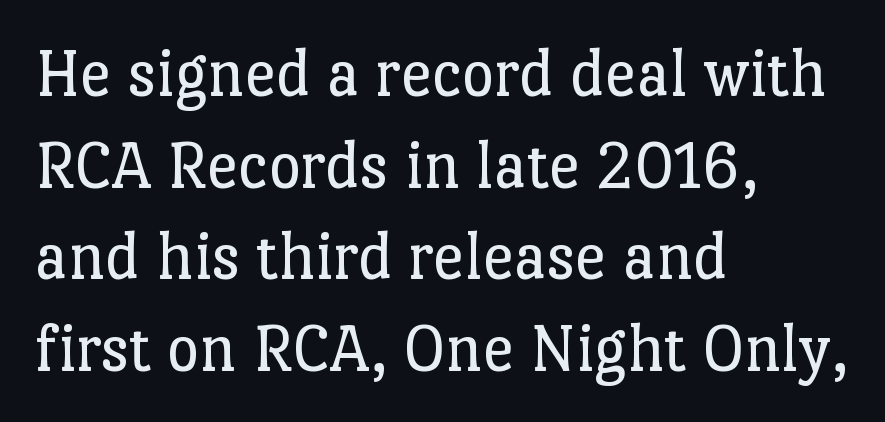
Weight class: somewhere from thin through regular. No word sits above an underline. The rag falls on the right side of this text block. Ordinary non-slanted type is in use. Font category for this specimen: serif. Interline gaps are of average width in this sample.
